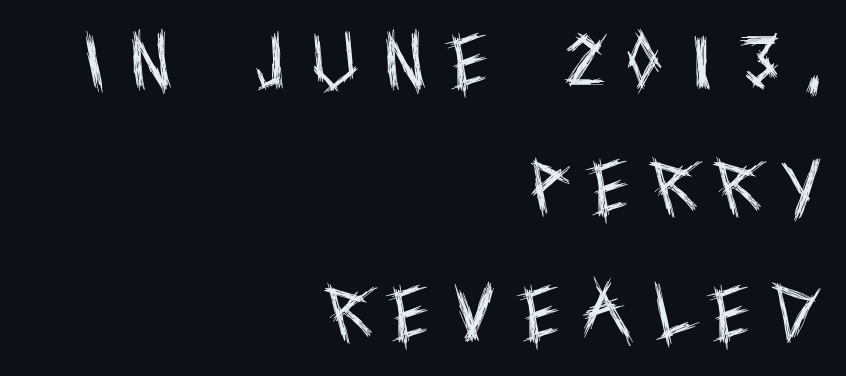
Teacher's note: observe the even right margin — that is flush-right alignment. The typeface has the unassuming heft of standard copy or less. No feet cap the strokes, marking this as sans-serif type. The specimen omits any rule beneath the text block's lines. This sample has the flowing, uneven cadence of proportional lettering. The letters stand straight up with perfectly vertical stems.
